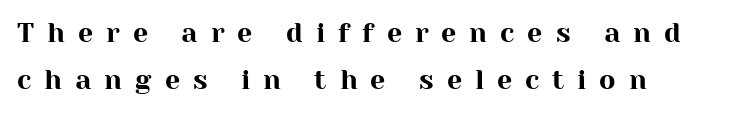
Q: Is the text italic (slanted)? A: No, it is upright.
Q: Is the text underlined? A: No.
Q: Is the spacing between letters normal or unusually wide? A: Unusually wide.
